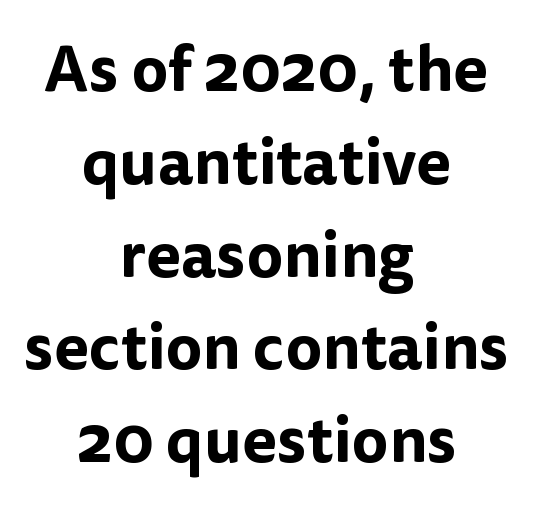
{"serif": "no", "italic": "no", "width": "normal", "stroke_contrast": "low", "x_height": "medium", "monospaced": "no", "underline": "no", "align": "center", "line_spacing": "normal", "line_spacing_ratio": 1.45, "letter_spacing": "normal", "letter_spacing_em": 0.0, "glyph_px": 64}
